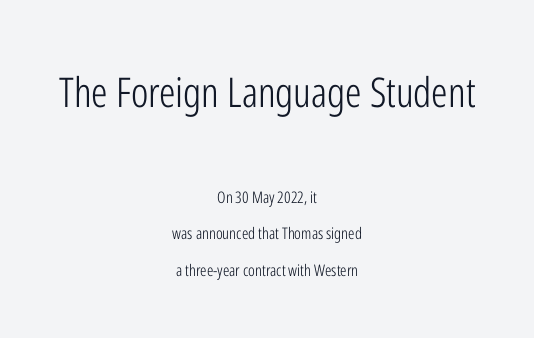
The image shows 41 px light, condensed sans-serif type, upright; set centered, loose line spacing (2.31x), normal letter spacing, not underlined; the first (top) block is 2.56x larger; low stroke contrast and a medium x-height.
